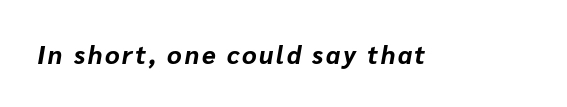
Q: Is the text bold? A: Yes.
Q: Is the text italic (slanted)? A: Yes, it leans right by about 10 degrees.
Q: Is the text underlined? A: No.
